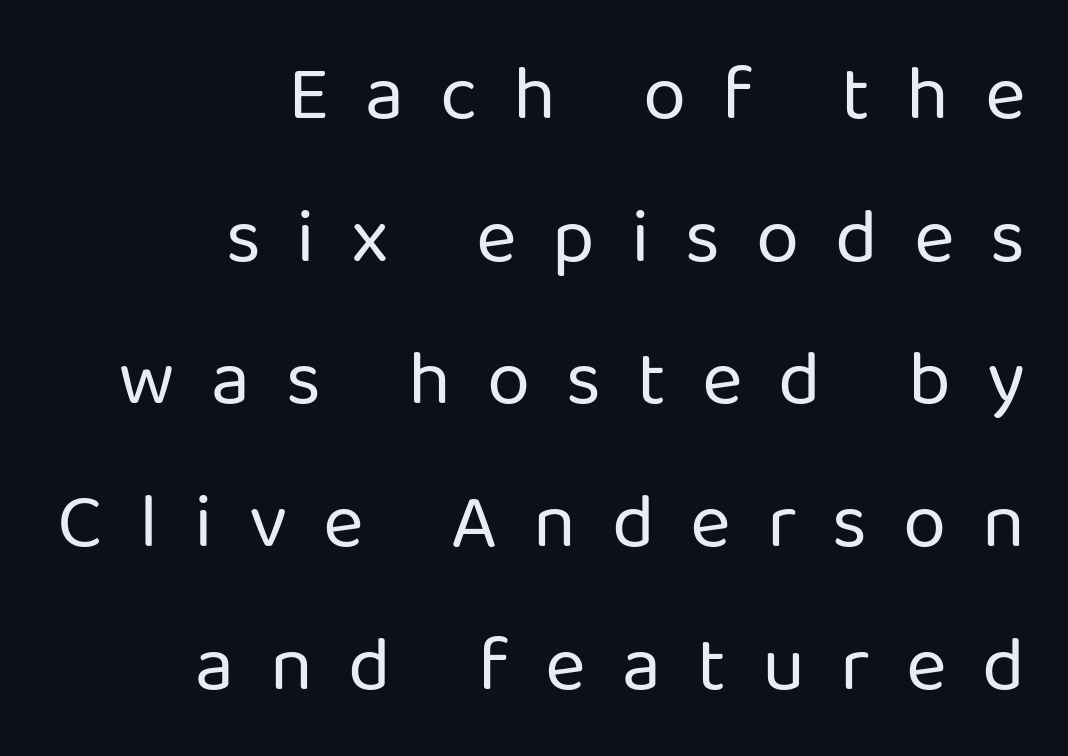
A flush-right, rag-left setting is used for this passage. Summary of weight: not heavy and not bold. A roman cut, with each character standing at attention. The strip under each line holds only bare page. Letterform terminals end flat and unadorned throughout the passage.
